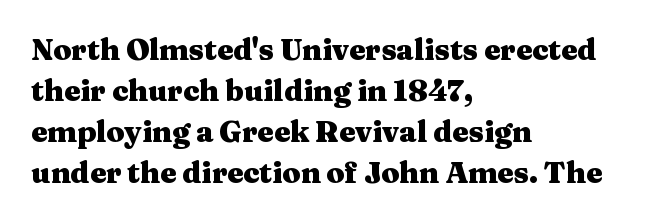
{"serif": "yes", "italic": "no", "bold": "yes", "weight": "heavy", "width": "wide", "stroke_contrast": "medium", "x_height": "medium", "monospaced": "no", "underline": "no", "align": "left", "line_spacing": "normal", "line_spacing_ratio": 1.41, "letter_spacing": "normal", "letter_spacing_em": 0.0, "glyph_px": 29}
